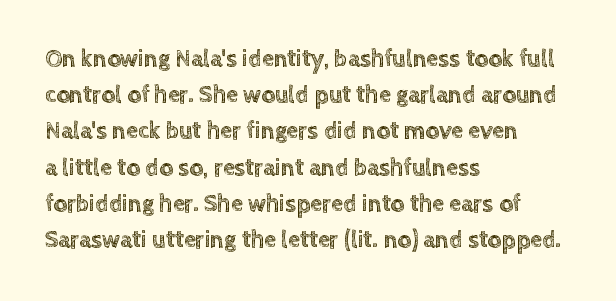
{"italic": "no", "underline": "no", "align": "left", "line_spacing": "normal", "line_spacing_ratio": 1.51, "letter_spacing": "normal", "letter_spacing_em": 0.0, "glyph_px": 24}
